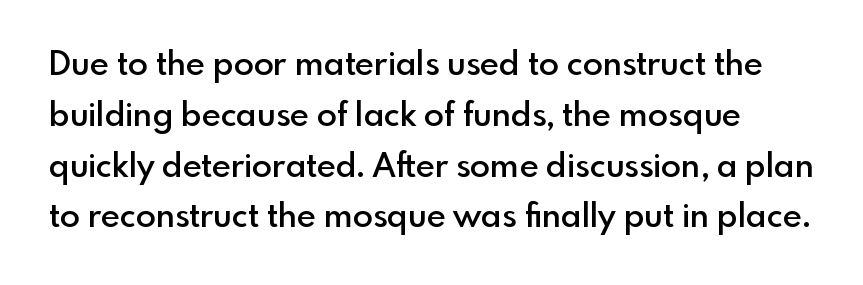
{"serif": "no", "italic": "no", "bold": "semi", "weight": "semibold", "width": "normal", "x_height": "small", "monospaced": "no", "underline": "no", "line_spacing": "normal", "line_spacing_ratio": 1.54, "letter_spacing": "normal", "letter_spacing_em": 0.0, "glyph_px": 33}
